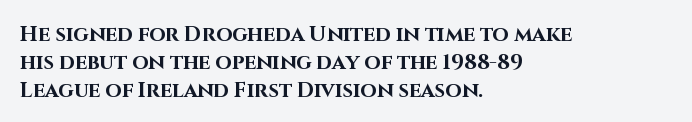
The image shows 21 px bold type, upright; set left-aligned, normal line spacing (1.33x), normal letter spacing, not underlined.
